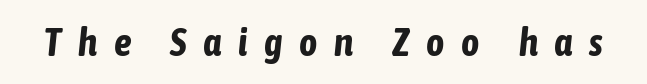
Descenders hang freely into open space. Every letter is thick-stroked: bold, no question. If you drew a line through each stem, it would be angled. Here the designer chose a conventional face with non-uniform glyph widths. Caption: expanded tracking, letters set apart.
